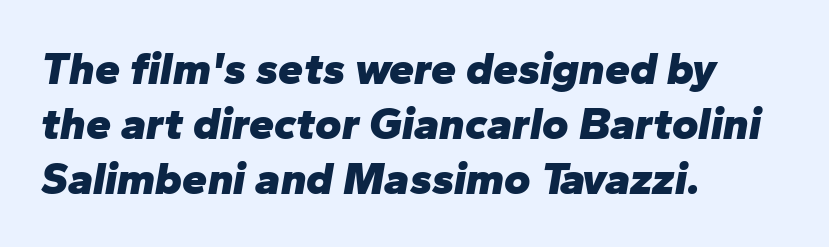
{"italic": "yes", "lean": "right", "slant_degrees": 10, "bold": "yes", "weight": "heavy", "width": "normal", "stroke_contrast": "low", "x_height": "medium", "monospaced": "no", "underline": "no", "align": "left", "line_spacing_ratio": 1.22, "letter_spacing": "normal", "letter_spacing_em": 0.0, "glyph_px": 45}
